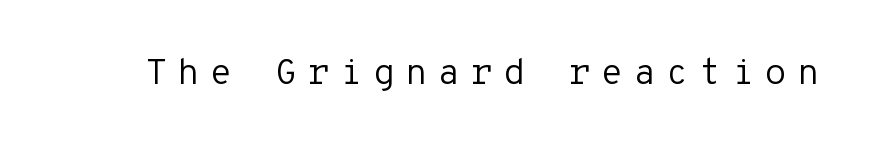
Q: Is the text bold? A: No.
Q: Is the text italic (slanted)? A: No, it is upright.
Q: Is the typeface a serif or a sans-serif typeface? A: Sans-serif.
Q: Is the text underlined? A: No.
Q: Is the spacing between letters normal or unusually wide? A: Unusually wide.
Q: Width (condensed, normal, or wide)? A: Normal.
Q: Stroke contrast? A: Low.
Q: x-height? A: Medium.
Q: Monospaced? A: Yes.
